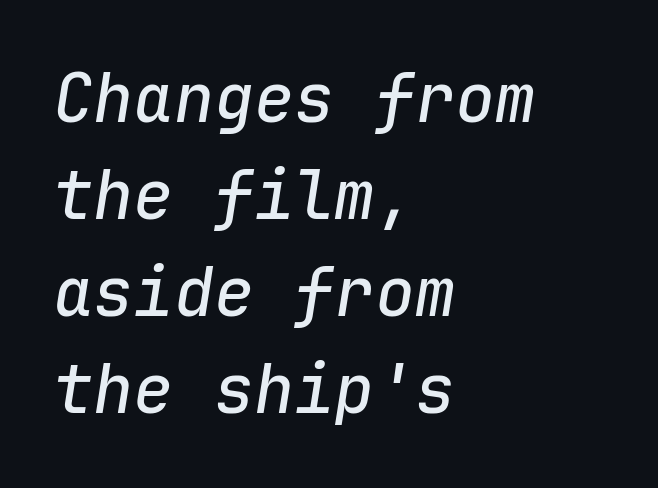
{"italic": "yes", "lean": "right", "slant_degrees": 9, "width": "normal", "stroke_contrast": "low", "x_height": "medium", "monospaced": "yes", "underline": "no", "align": "left", "line_spacing": "normal", "line_spacing_ratio": 1.45, "letter_spacing": "normal", "letter_spacing_em": 0.0, "glyph_px": 67}
